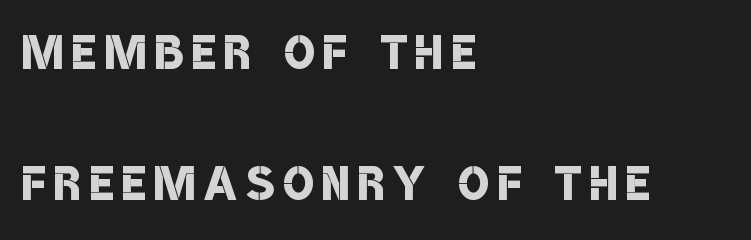
The image shows 64 px semibold, condensed sans-serif type; set left-aligned, loose line spacing (2.04x), not underlined; low stroke contrast and a large x-height.
